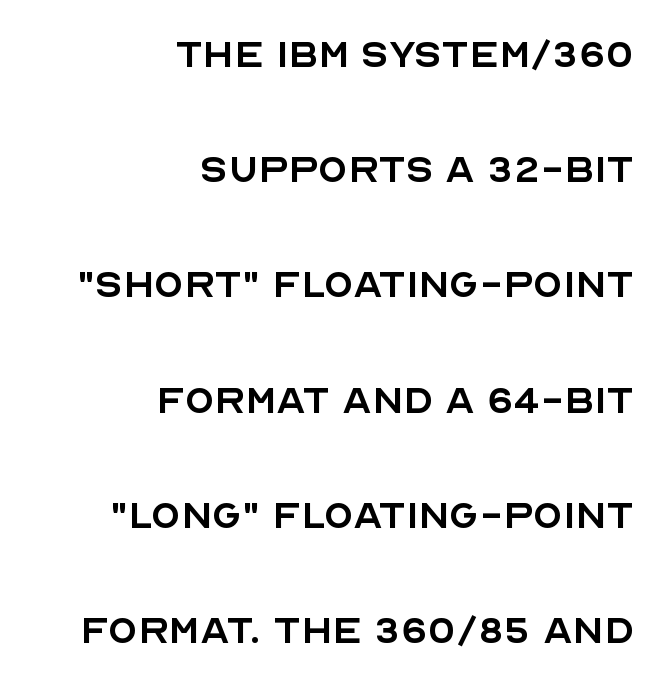
Here the designer chose a conventional face with non-uniform glyph widths. When letters stand straight like this, we call the style roman or upright. The passage shown is not underscored anywhere. How are the letters spaced? Ordinarily, with no added tracking. The letters look calm and open, with moderate or lighter stems.
